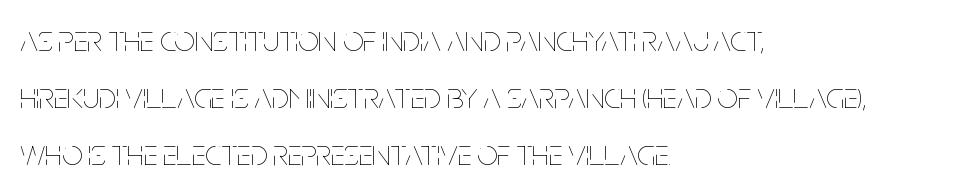
The image shows 36 px thin, condensed type, upright; set left-aligned, normal line spacing (1.58x), normal letter spacing, not underlined; low stroke contrast and a large x-height.
